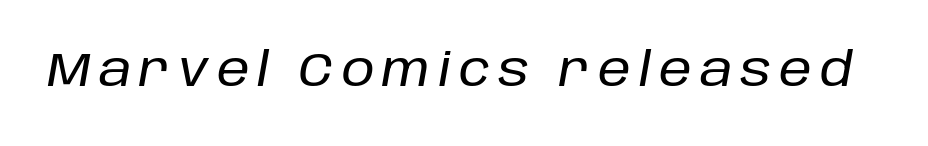
The image shows 47 px text type, italic (leaning right); set not underlined; low stroke contrast and a large x-height.
